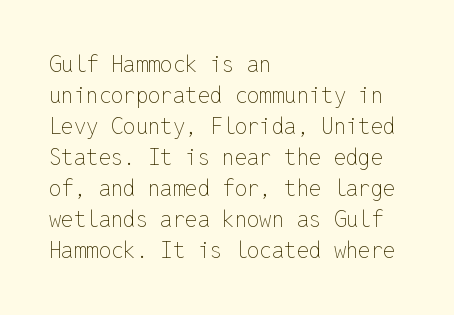
The words here are not underlined. Default kerning and tracking; the words read as compact shapes. The paragraph shown leans on its left margin. Posture: straight, roman, zero tilt. Vertical stems look standard width or narrower in stroke. Vertical spacing — default.
